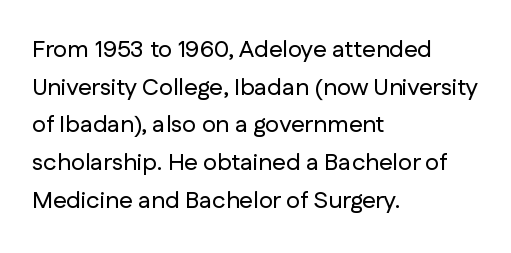
Q: Is the text italic (slanted)? A: No, it is upright.
Q: Is the text underlined? A: No.
Q: How is the paragraph aligned? A: Left-aligned.
Q: Is the spacing between letters normal or unusually wide? A: Normal.
Q: Is the spacing between lines tight, normal or loose? A: Normal.
